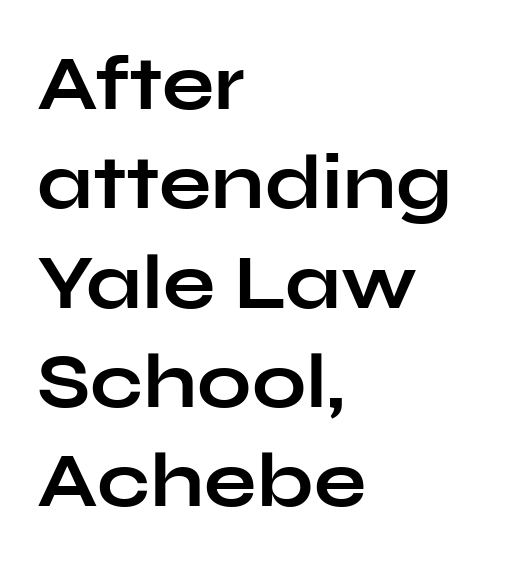
The image shows 77 px bold, wide sans-serif type, upright; set left-aligned, normal line spacing (1.29x), normal letter spacing, not underlined; low stroke contrast and a medium x-height.
